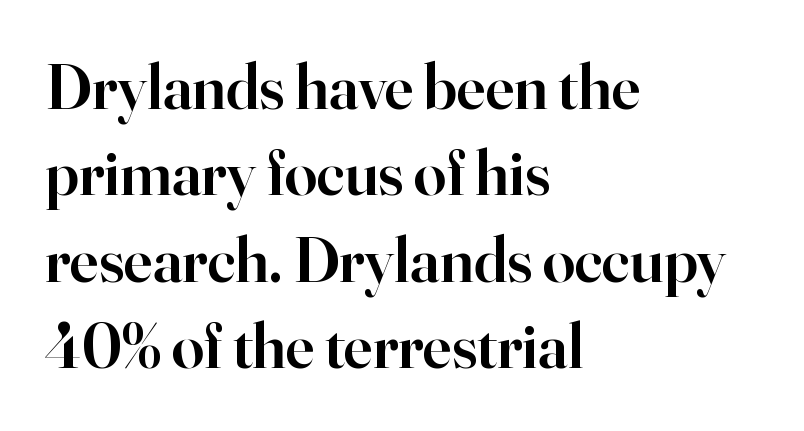
The space beneath each line is pristine and unruled. Quick note: interline space is typical. A typesetter would call this zero additional tracking. These lines carry some extra weight — a demibold, not a full bold. Each line starts at the same left margin while the right side varies. A roman cut, with each character standing at attention.
